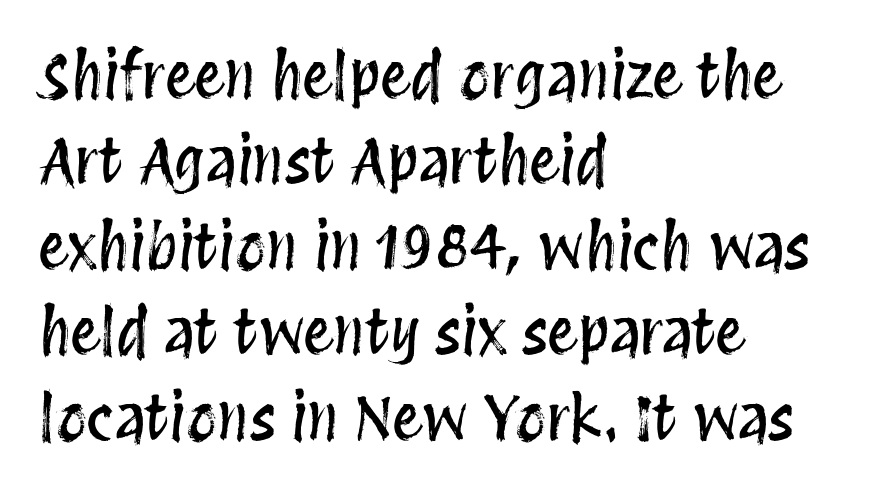
Q: Is the text italic (slanted)? A: No, it is upright.
Q: Is the text underlined? A: No.
Q: How is the paragraph aligned? A: Left-aligned.
Q: Is the spacing between letters normal or unusually wide? A: Normal.
Q: Is the spacing between lines tight, normal or loose? A: Normal.
Q: Width (condensed, normal, or wide)? A: Condensed.
Q: Stroke contrast? A: Medium.
Q: x-height? A: Large.
Q: Monospaced? A: No.
